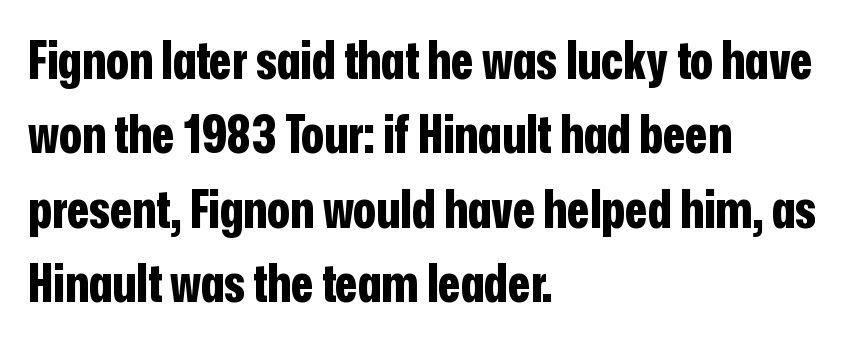
The image shows 52 px bold, condensed sans-serif type, upright; set left-aligned, normal line spacing (1.43x), normal letter spacing, not underlined; low stroke contrast and a medium x-height.
